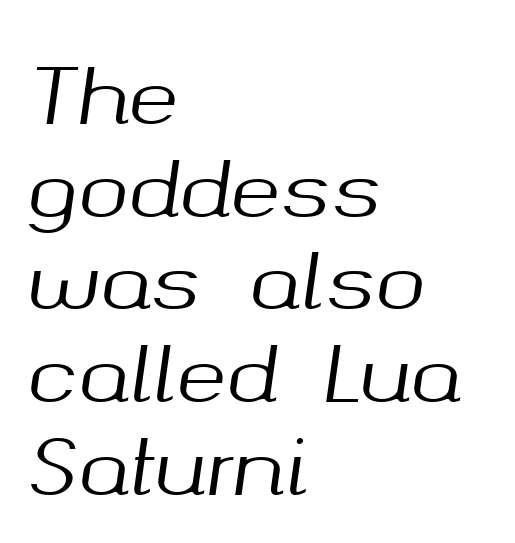
Short note: letters normally spaced. These lines were composed using italics. These lines are rendered in a variable-pitch font. Which margin do the lines hug? The left one — the right edge is uneven.
